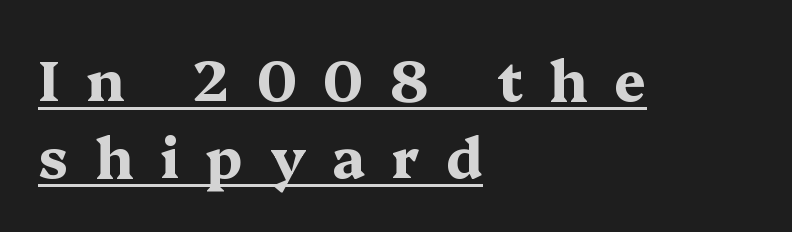
The image shows 56 px bold, wide serif type, upright; set left-aligned, normal line spacing (1.38x), unusually wide letter spacing (+0.48 em), underlined; medium stroke contrast and a medium x-height.
